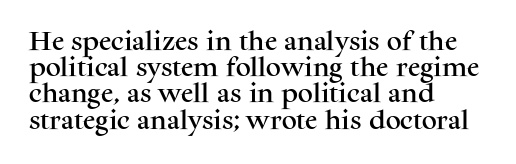
{"italic": "no", "underline": "no", "align": "left", "line_spacing": "normal", "line_spacing_ratio": 1.25, "letter_spacing": "normal", "letter_spacing_em": 0.0, "glyph_px": 21}
